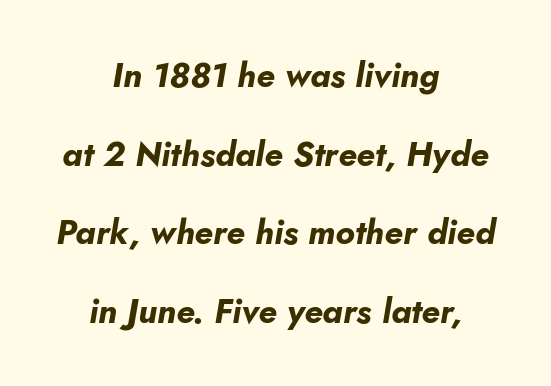
Q: Is the text bold? A: Yes.
Q: Is the text italic (slanted)? A: Yes, it leans right by about 10 degrees.
Q: Is the text underlined? A: No.
Q: How is the paragraph aligned? A: Centered.
Q: Is the spacing between letters normal or unusually wide? A: Normal.
Q: Is the spacing between lines tight, normal or loose? A: Loose.
Q: Width (condensed, normal, or wide)? A: Normal.
Q: Stroke contrast? A: Low.
Q: x-height? A: Small.
Q: Monospaced? A: No.
